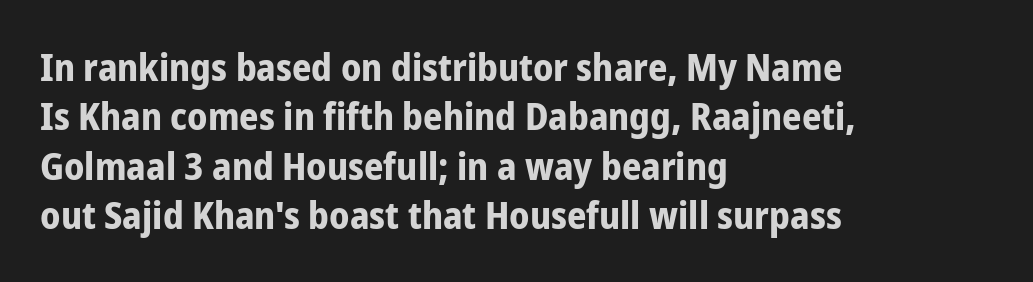
What's the leading like? Ordinary, nothing unusual. This sample uses a sans-serif face. A bare baseline throughout the passage. The passage is arranged the way most books set body copy — flush left.
